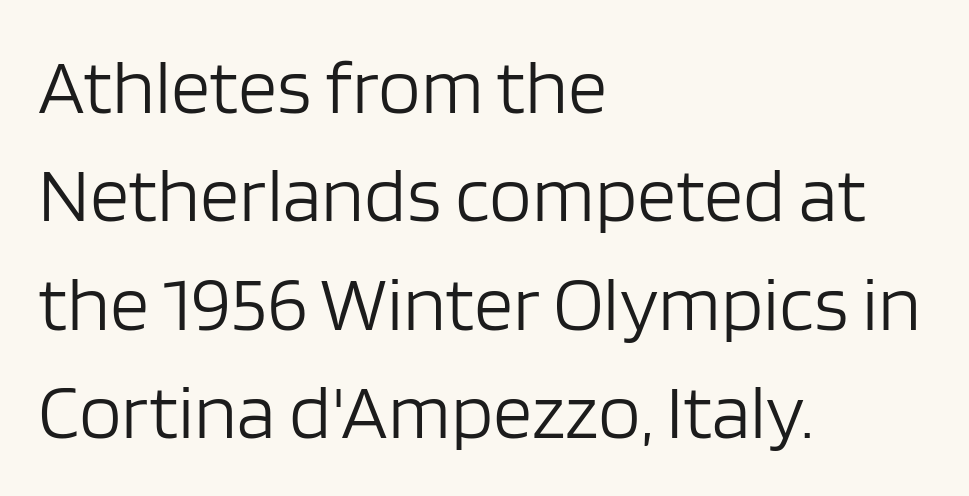
{"serif": "no", "italic": "no", "bold": "no", "weight": "light", "width": "normal", "stroke_contrast": "low", "x_height": "large", "monospaced": "no", "underline": "no", "align": "left", "line_spacing": "normal", "line_spacing_ratio": 1.39, "letter_spacing": "normal", "letter_spacing_em": 0.0, "glyph_px": 78}
